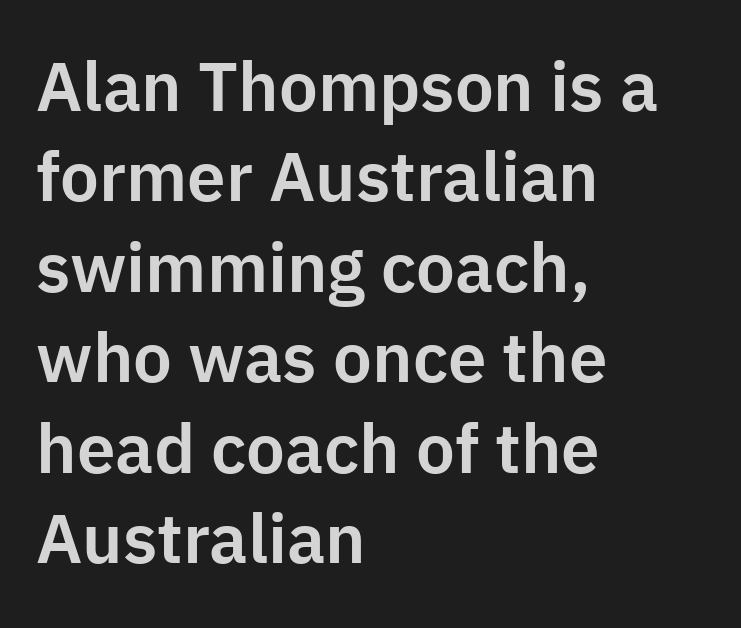
Q: Is the text italic (slanted)? A: No, it is upright.
Q: Is the typeface a serif or a sans-serif typeface? A: Sans-serif.
Q: Is the text underlined? A: No.
Q: How is the paragraph aligned? A: Left-aligned.
Q: Is the spacing between letters normal or unusually wide? A: Normal.
Q: Is the spacing between lines tight, normal or loose? A: Normal.
Q: Width (condensed, normal, or wide)? A: Normal.
Q: Stroke contrast? A: Low.
Q: x-height? A: Medium.
Q: Monospaced? A: No.
